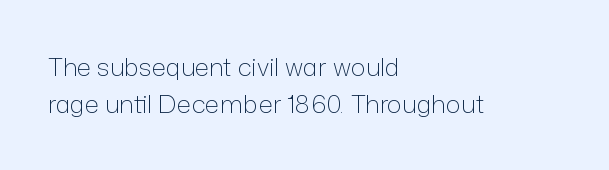
The image shows 25 px text type, upright; set left-aligned, normal line spacing (1.49x), normal letter spacing, not underlined.
